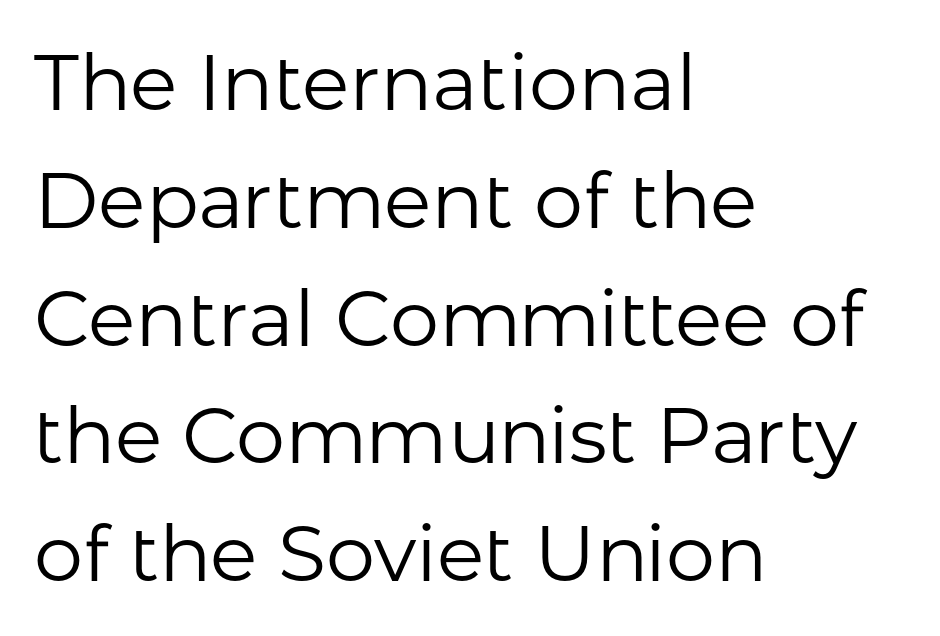
Each letter's strokes conclude bluntly, with no projecting serifs. Think of a printed novel: that variable character pitch is what you see here. Check the space under the baseline: it is left empty. If you drew a line through each stem, it would be perfectly vertical. These lines sit exactly where default settings would place them.
